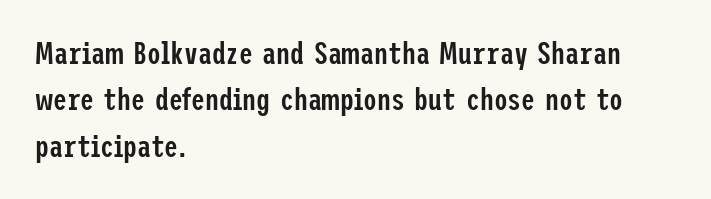
{"serif": "no", "italic": "no", "bold": "semi", "weight": "semibold", "width": "condensed", "stroke_contrast": "low", "x_height": "medium", "underline": "no", "align": "left", "line_spacing": "normal", "line_spacing_ratio": 1.5, "letter_spacing": "normal", "letter_spacing_em": 0.0, "glyph_px": 31}
